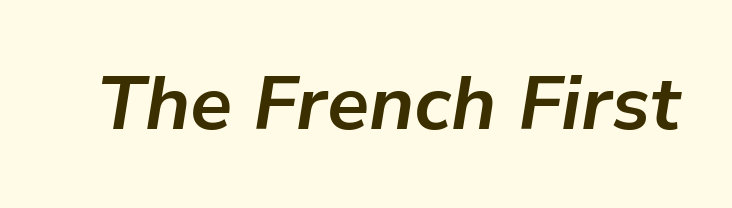
Q: Is the text bold? A: Yes.
Q: Is the text italic (slanted)? A: Yes, it leans right by about 9 degrees.
Q: Is the text underlined? A: No.
Q: Is the spacing between letters normal or unusually wide? A: Normal.
Q: Width (condensed, normal, or wide)? A: Normal.
Q: Stroke contrast? A: Low.
Q: x-height? A: Medium.
Q: Monospaced? A: No.
